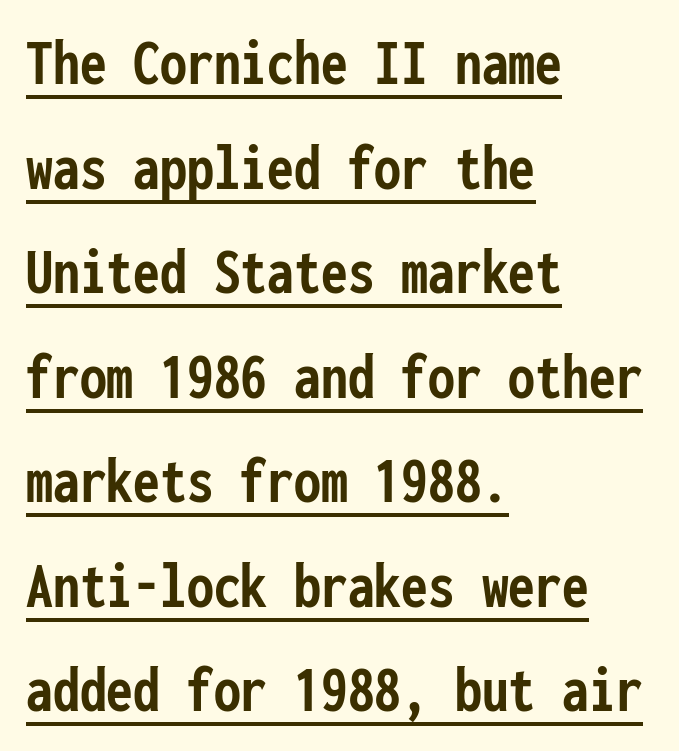
The image shows 67 px semibold, condensed sans-serif type, upright, monospaced; set left-aligned, normal line spacing (1.56x), normal letter spacing, underlined; low stroke contrast and a medium x-height.
